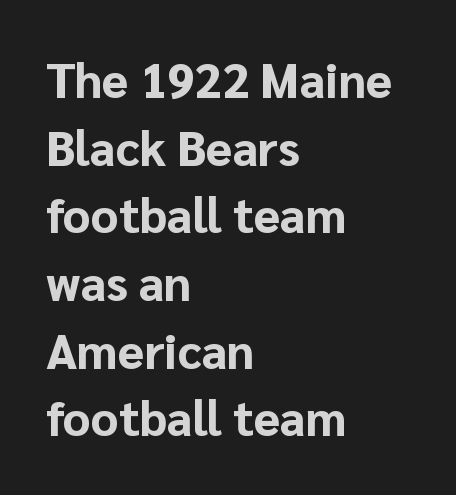
The image shows 48 px bold sans-serif type, upright; set left-aligned, normal line spacing (1.41x), normal letter spacing, not underlined; low stroke contrast and a medium x-height.
